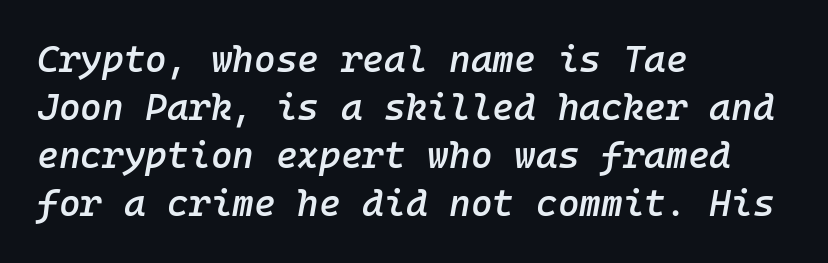
Q: Is the text bold? A: Semi-bold.
Q: Is the text italic (slanted)? A: Yes, it leans right by about 10 degrees.
Q: Is the text underlined? A: No.
Q: How is the paragraph aligned? A: Left-aligned.
Q: Is the spacing between letters normal or unusually wide? A: Normal.
Q: Is the spacing between lines tight, normal or loose? A: Normal.
Q: Width (condensed, normal, or wide)? A: Normal.
Q: Stroke contrast? A: Low.
Q: x-height? A: Medium.
Q: Monospaced? A: Yes.
